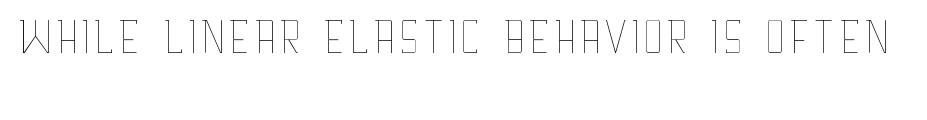
{"italic": "no", "bold": "no", "weight": "thin", "width": "condensed", "stroke_contrast": "low", "x_height": "large", "monospaced": "no", "underline": "no", "letter_spacing": "normal", "letter_spacing_em": 0.0, "glyph_px": 71}
